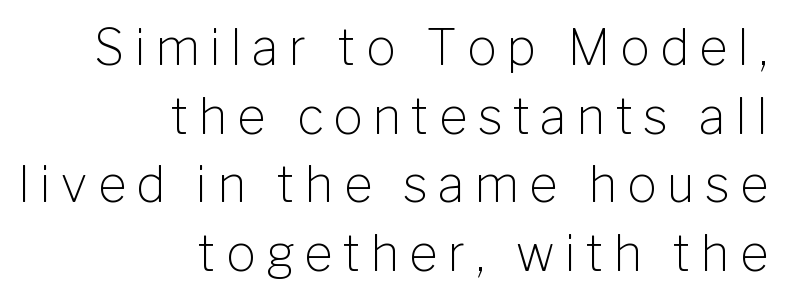
Between one letter and the next there's a generous, obvious gap. Check the space under the baseline: it is left empty. Leading matches the norm, producing a regular column. The letters stand upright; this is a roman face. This is sans-serif lettering, the kind often seen on screens and signage. The rendering anchors every line to the right-hand side.
